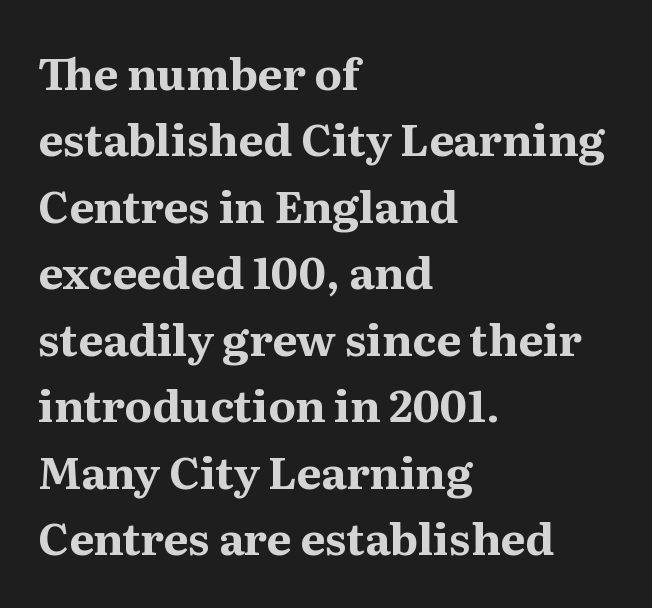
Q: Is the text bold? A: Yes.
Q: Is the text italic (slanted)? A: No, it is upright.
Q: Is the typeface a serif or a sans-serif typeface? A: Serif.
Q: Is the text underlined? A: No.
Q: How is the paragraph aligned? A: Left-aligned.
Q: Is the spacing between letters normal or unusually wide? A: Normal.
Q: Is the spacing between lines tight, normal or loose? A: Normal.
Q: Width (condensed, normal, or wide)? A: Normal.
Q: Stroke contrast? A: Medium.
Q: x-height? A: Medium.
Q: Monospaced? A: No.
